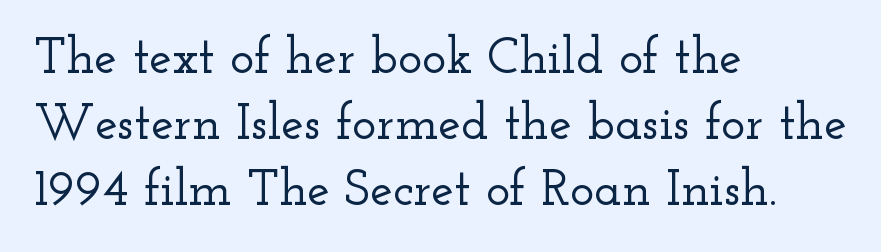
{"serif": "yes", "italic": "no", "width": "wide", "stroke_contrast": "low", "x_height": "small", "monospaced": "no", "underline": "no", "align": "left", "line_spacing": "normal", "line_spacing_ratio": 1.29, "letter_spacing": "normal", "letter_spacing_em": 0.0, "glyph_px": 51}
